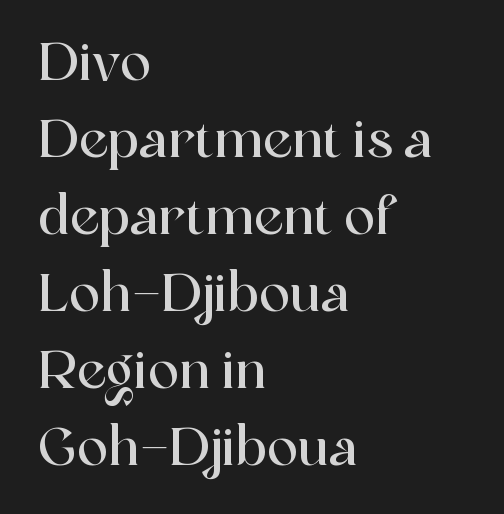
Q: Is the text italic (slanted)? A: No, it is upright.
Q: Is the typeface a serif or a sans-serif typeface? A: Serif.
Q: Is the text underlined? A: No.
Q: How is the paragraph aligned? A: Left-aligned.
Q: Is the spacing between letters normal or unusually wide? A: Normal.
Q: Is the spacing between lines tight, normal or loose? A: Normal.
Q: Width (condensed, normal, or wide)? A: Normal.
Q: x-height? A: Medium.
Q: Monospaced? A: No.
